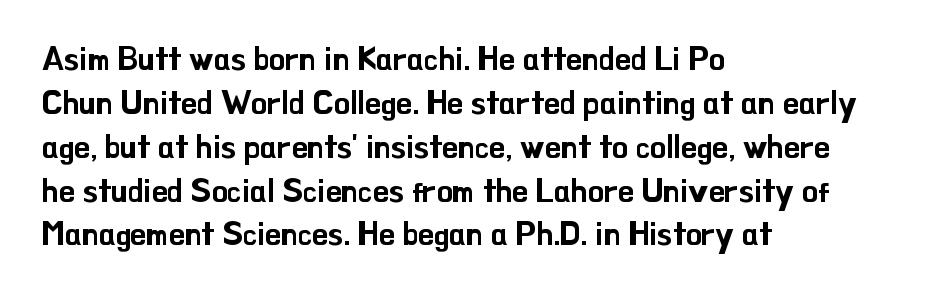
{"serif": "no", "italic": "no", "width": "normal", "stroke_contrast": "low", "x_height": "small", "monospaced": "no", "underline": "no", "align": "left", "line_spacing": "normal", "line_spacing_ratio": 1.37, "letter_spacing": "normal", "letter_spacing_em": 0.0, "glyph_px": 32}
